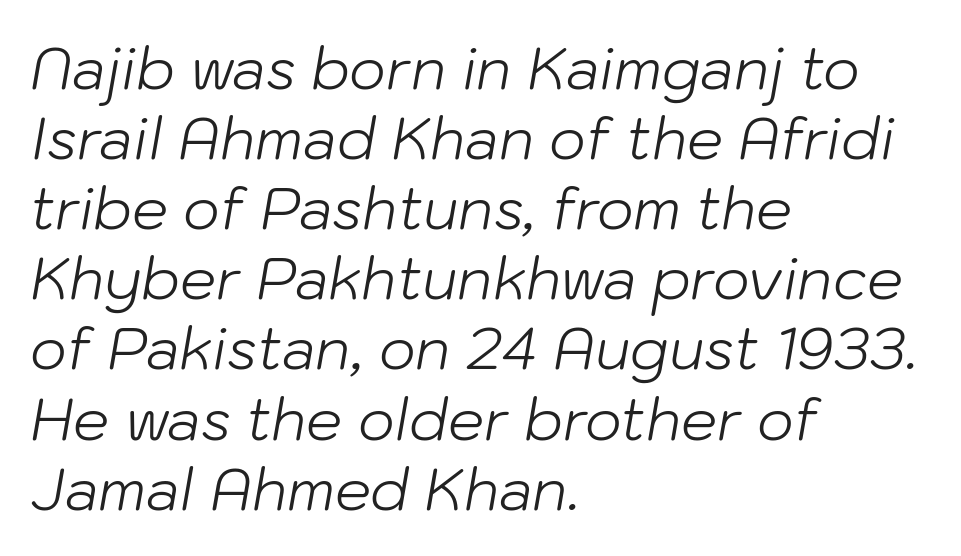
There is no visible air inserted between adjacent glyphs. The whole block is typeset with a tilt. Stems here are at most as thick as an everyday book face. The rag falls on the right side of this text block.
